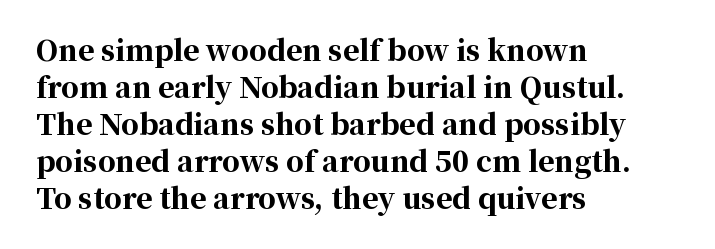
The image shows 28 px bold serif type, upright; set left-aligned, normal line spacing (1.32x), normal letter spacing, not underlined; high stroke contrast and a medium x-height.
